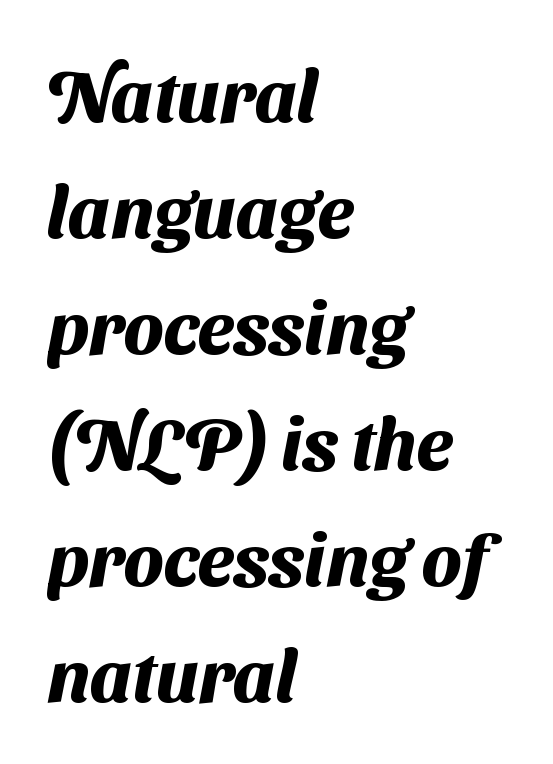
The image shows 73 px heavy sans-serif type; set left-aligned, normal line spacing (1.59x), normal letter spacing, not underlined; medium stroke contrast and a medium x-height.
